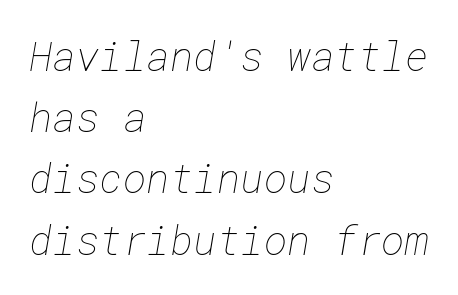
This is not heavy type; no bold has been used. The passage shown has conventional tracking throughout. Leading: standard. The specimen omits any rule beneath the text block's lines.
